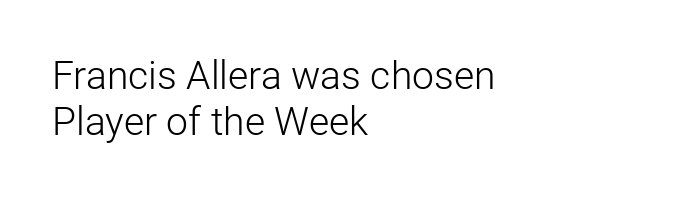
Q: Is the text bold? A: No.
Q: Is the text italic (slanted)? A: No, it is upright.
Q: Is the typeface a serif or a sans-serif typeface? A: Sans-serif.
Q: Is the text underlined? A: No.
Q: How is the paragraph aligned? A: Left-aligned.
Q: Is the spacing between letters normal or unusually wide? A: Normal.
Q: Width (condensed, normal, or wide)? A: Normal.
Q: Stroke contrast? A: Low.
Q: x-height? A: Medium.
Q: Monospaced? A: No.
